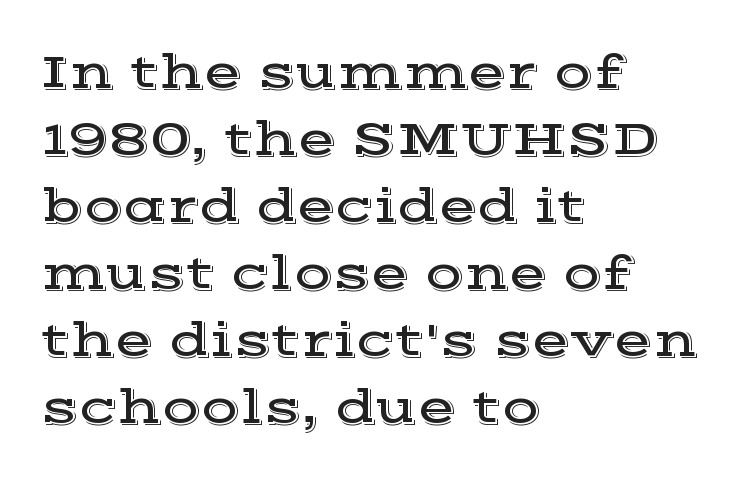
The image shows 50 px wide serif type, upright; set left-aligned, normal line spacing (1.34x), normal letter spacing, not underlined; a medium x-height.
